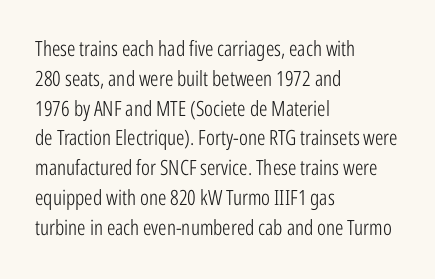
Quick note: interline space is typical. Nothing unusual about the tracking: characters are spaced as the font intends. Unmarked baselines from the first word to the last. No italicization has been applied; the sample stays upright.
